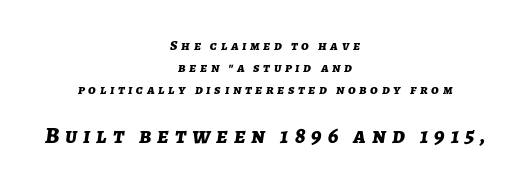
{"italic": "yes", "lean": "right", "slant_degrees": 7, "bold": "yes", "underline": "no", "align": "center", "line_spacing": "normal", "line_spacing_ratio": 1.56, "letter_spacing": "wide", "letter_spacing_em": 0.26, "larger_block": "second", "size_ratio": 1.64, "glyph_px": 23}
